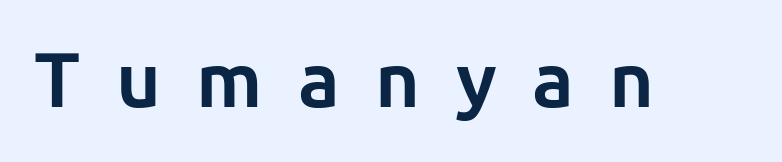
The image shows 77 px bold sans-serif type, upright; set unusually wide letter spacing (+0.46 em), not underlined; low stroke contrast and a medium x-height.
